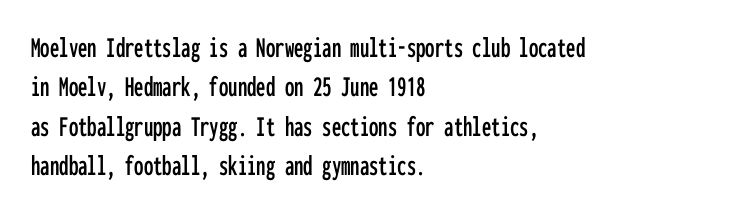
Q: Is the text italic (slanted)? A: No, it is upright.
Q: Is the typeface a serif or a sans-serif typeface? A: Sans-serif.
Q: Is the text underlined? A: No.
Q: How is the paragraph aligned? A: Left-aligned.
Q: Is the spacing between letters normal or unusually wide? A: Normal.
Q: Is the spacing between lines tight, normal or loose? A: Normal.
Q: Width (condensed, normal, or wide)? A: Condensed.
Q: Stroke contrast? A: Low.
Q: x-height? A: Medium.
Q: Monospaced? A: Yes.
